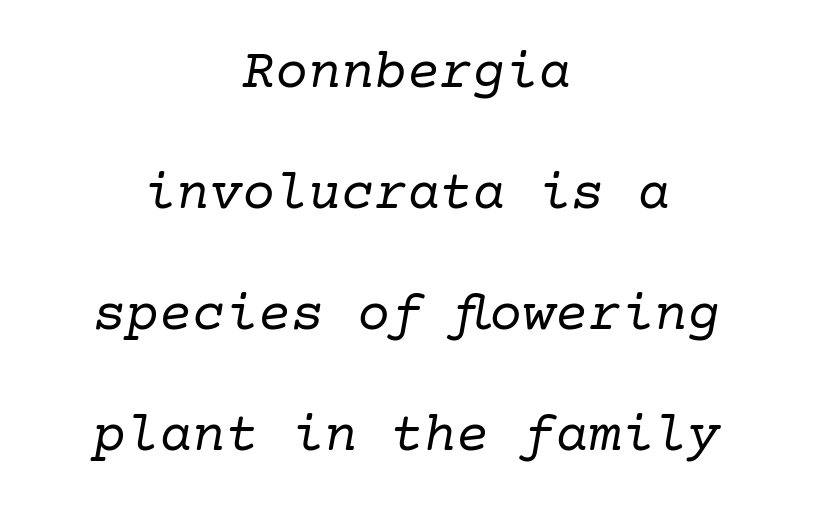
This is not heavy type; no bold has been used. The line texture is even and compact thanks to regular tracking. Regarding serifs, this sample has them. Casual observation: everything's sitting right in the middle. Honestly, there is no underline to notice here at all. Tall strokes in this sample are angled rather than plumb.
